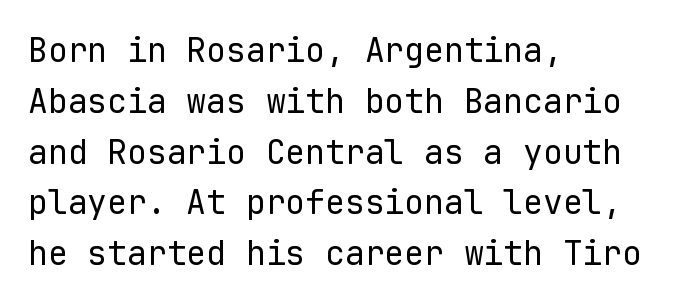
Q: Is the text bold? A: No.
Q: Is the text italic (slanted)? A: No, it is upright.
Q: Is the typeface a serif or a sans-serif typeface? A: Sans-serif.
Q: Is the text underlined? A: No.
Q: How is the paragraph aligned? A: Left-aligned.
Q: Is the spacing between letters normal or unusually wide? A: Normal.
Q: Is the spacing between lines tight, normal or loose? A: Normal.
Q: Width (condensed, normal, or wide)? A: Normal.
Q: Stroke contrast? A: Low.
Q: x-height? A: Medium.
Q: Monospaced? A: Yes.
